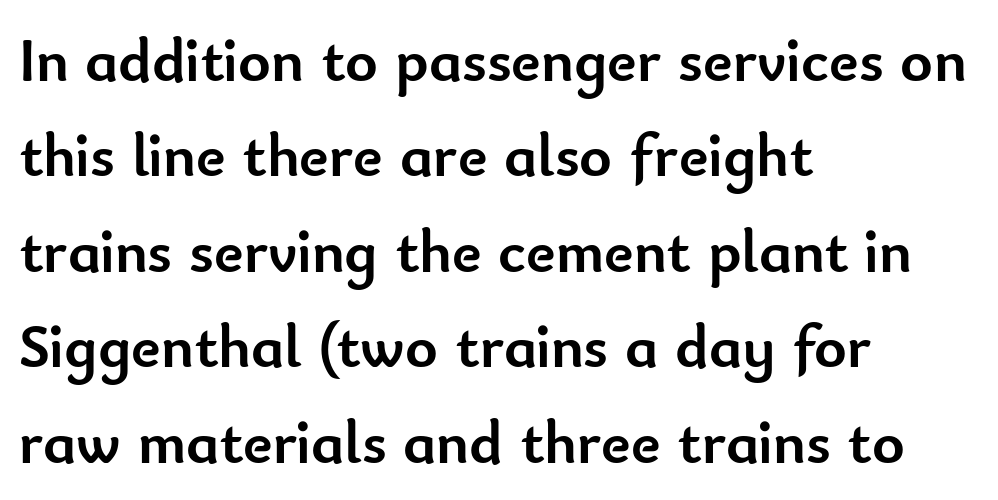
The image shows 62 px semibold sans-serif type, upright; set left-aligned, normal line spacing (1.54x), normal letter spacing, not underlined; low stroke contrast and a small x-height.
